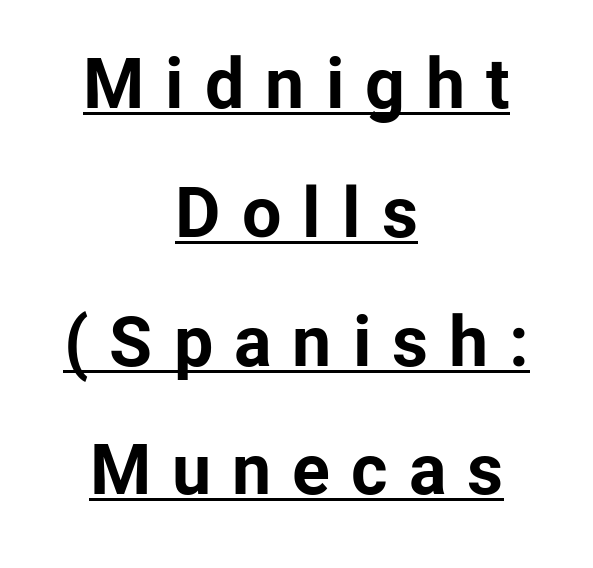
Q: Is the text bold? A: Yes.
Q: Is the text italic (slanted)? A: No, it is upright.
Q: Is the typeface a serif or a sans-serif typeface? A: Sans-serif.
Q: Is the text underlined? A: Yes.
Q: How is the paragraph aligned? A: Centered.
Q: Is the spacing between letters normal or unusually wide? A: Unusually wide.
Q: Width (condensed, normal, or wide)? A: Normal.
Q: Stroke contrast? A: Low.
Q: x-height? A: Medium.
Q: Monospaced? A: No.
